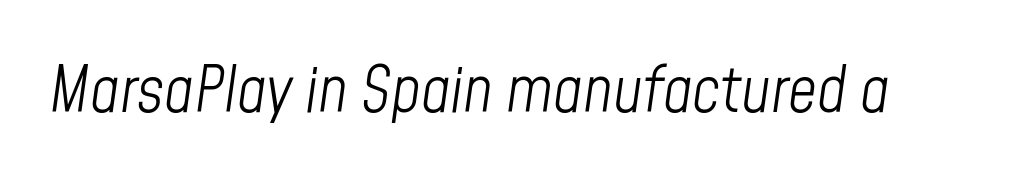
The image shows 63 px light, condensed type, italic (leaning right); set normal letter spacing, not underlined; low stroke contrast and a medium x-height.
